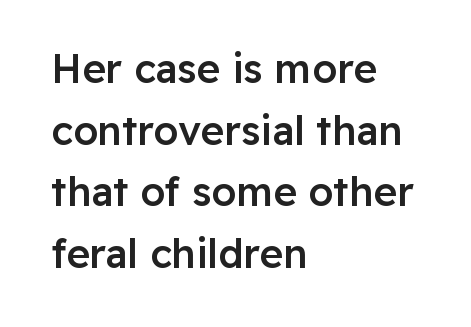
The image shows 40 px semibold sans-serif type, upright; set left-aligned, normal line spacing (1.54x), normal letter spacing, not underlined; low stroke contrast and a medium x-height.
